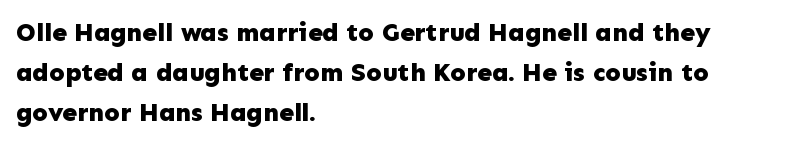
The letterforms sit shoulder to shoulder at normal distance. If you measured baseline to baseline, you'd find a middling distance. The specimen omits any rule beneath the text block's lines. These lines stack with their left ends in a neat column.
